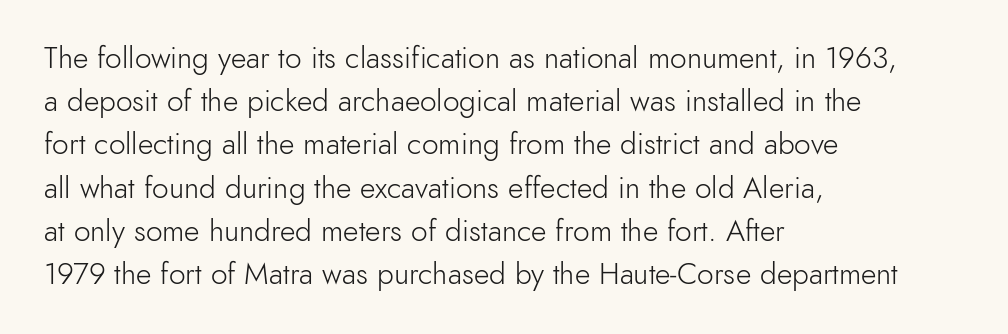
The image shows 30 px light sans-serif type, upright; set left-aligned, normal line spacing (1.44x), normal letter spacing, not underlined; a small x-height.
